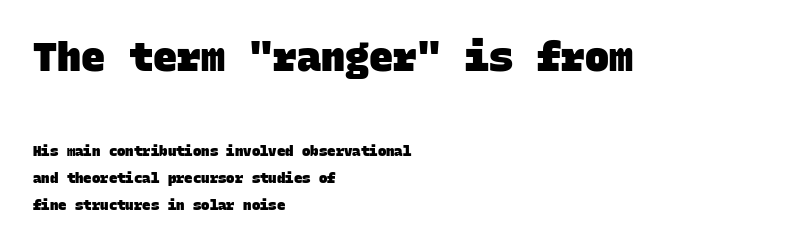
{"serif": "no", "bold": "yes", "weight": "heavy", "width": "normal", "stroke_contrast": "low", "x_height": "large", "monospaced": "yes", "underline": "no", "align": "left", "line_spacing": "loose", "line_spacing_ratio": 1.93, "letter_spacing": "normal", "letter_spacing_em": 0.0, "larger_block": "first", "size_ratio": 2.86, "glyph_px": 40}
